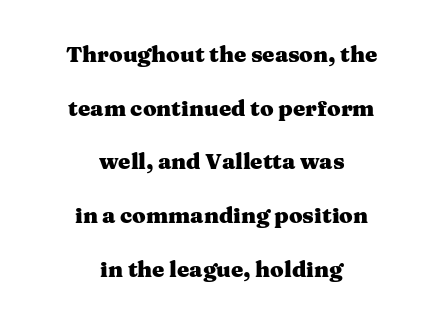
The foot of each line stays bare and open. The letters sit at their default tracking, neither squeezed nor spread. Each new line begins a long way beneath the previous one. In terms of weight, the rendering is a true, heavy bold. Does the lettering tilt? It doesn't — this is upright.
